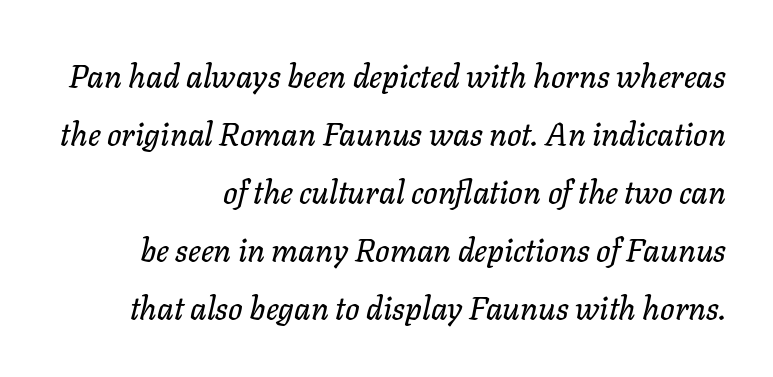
{"italic": "yes", "lean": "right", "slant_degrees": 11, "width": "normal", "stroke_contrast": "low", "x_height": "medium", "monospaced": "no", "underline": "no", "align": "right", "line_spacing_ratio": 1.81, "letter_spacing": "normal", "letter_spacing_em": 0.0, "glyph_px": 32}
